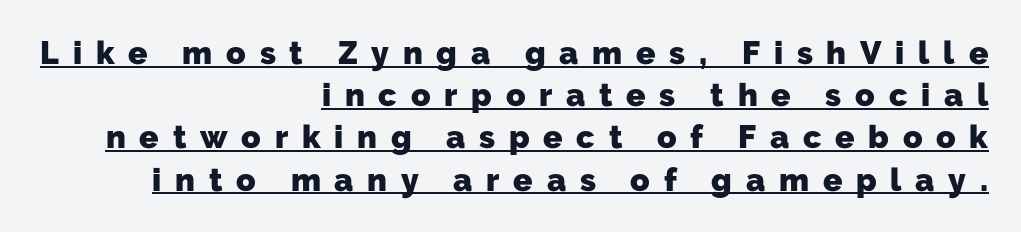
The image shows 32 px heavy sans-serif type; set right-aligned, normal line spacing (1.32x), unusually wide letter spacing (+0.43 em), underlined; low stroke contrast and a medium x-height.
